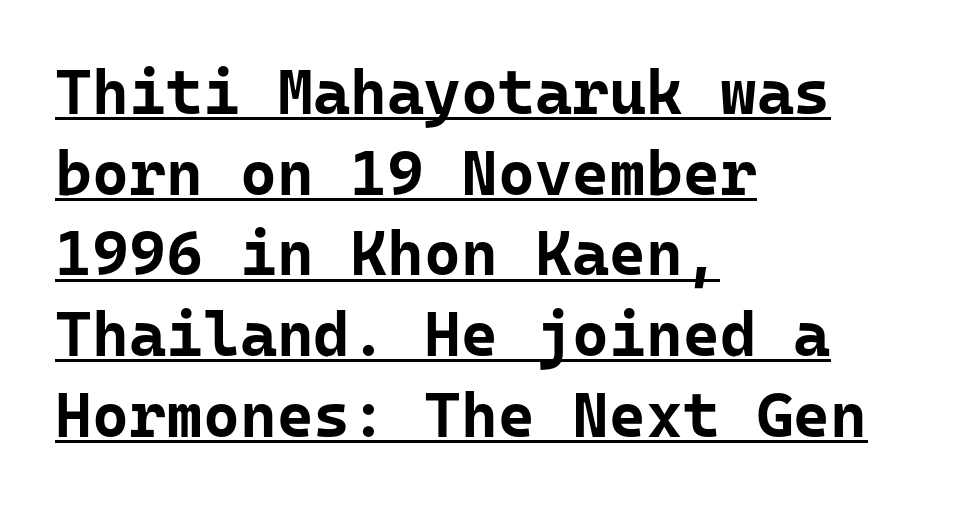
{"serif": "no", "italic": "no", "bold": "yes", "weight": "bold", "width": "normal", "stroke_contrast": "low", "x_height": "medium", "underline": "yes", "align": "left", "line_spacing": "normal", "line_spacing_ratio": 1.28, "letter_spacing": "normal", "letter_spacing_em": 0.0, "glyph_px": 63}
